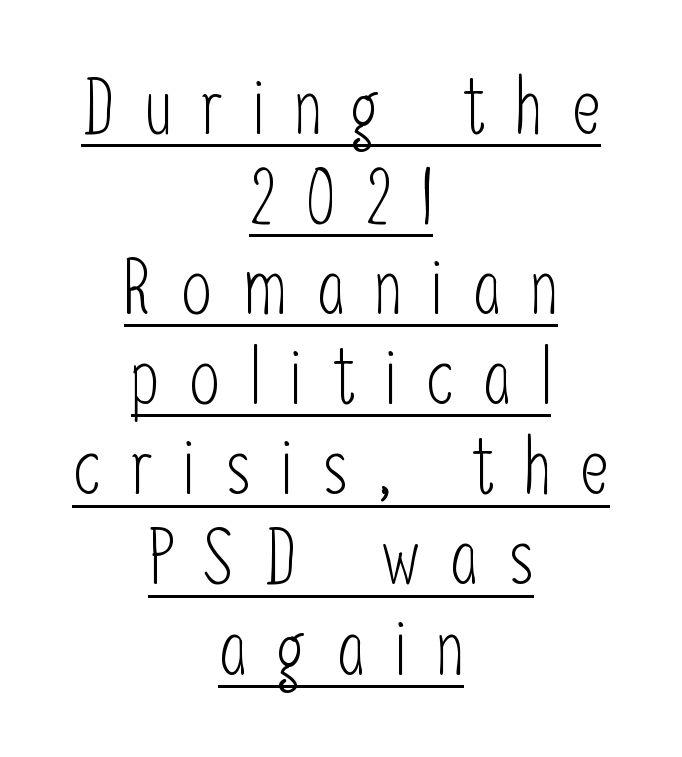
Q: Is the text bold? A: No.
Q: Is the text italic (slanted)? A: No, it is upright.
Q: Is the typeface a serif or a sans-serif typeface? A: Sans-serif.
Q: Is the text underlined? A: Yes.
Q: How is the paragraph aligned? A: Centered.
Q: Is the spacing between letters normal or unusually wide? A: Unusually wide.
Q: Width (condensed, normal, or wide)? A: Condensed.
Q: Stroke contrast? A: Low.
Q: x-height? A: Medium.
Q: Monospaced? A: No.
